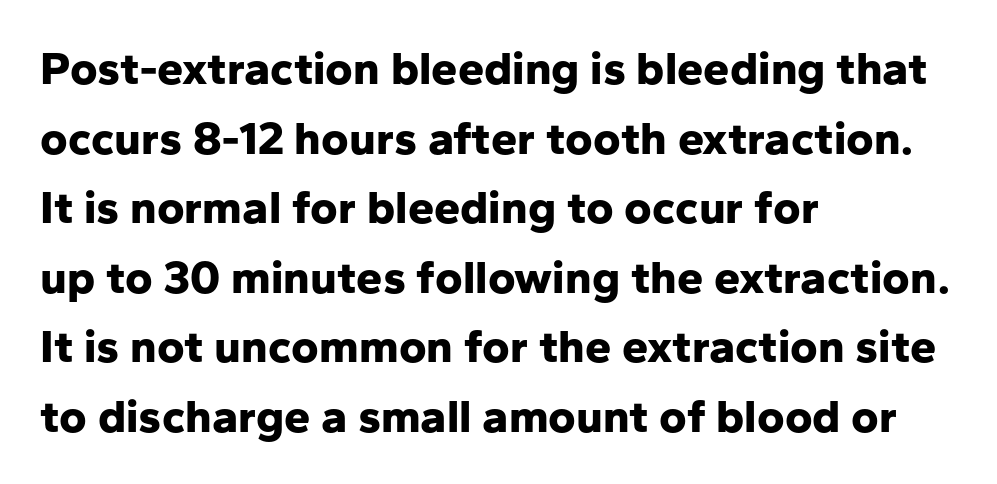
This sample uses a sans-serif face. Unlike italic type, these characters show no tilt at all. There is no visible air inserted between adjacent glyphs. Words float on clear page, feet unadorned. Strokes here are thick enough to call this a true bold.
